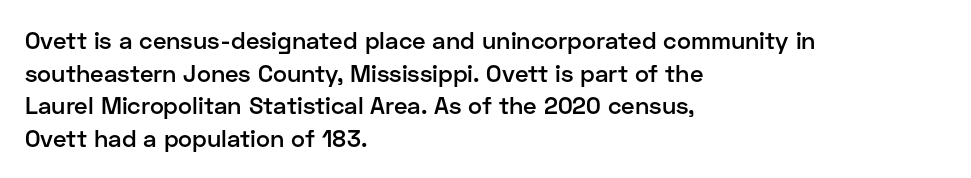
The image shows 24 px text type, upright; set left-aligned, normal line spacing (1.36x), normal letter spacing, not underlined.
